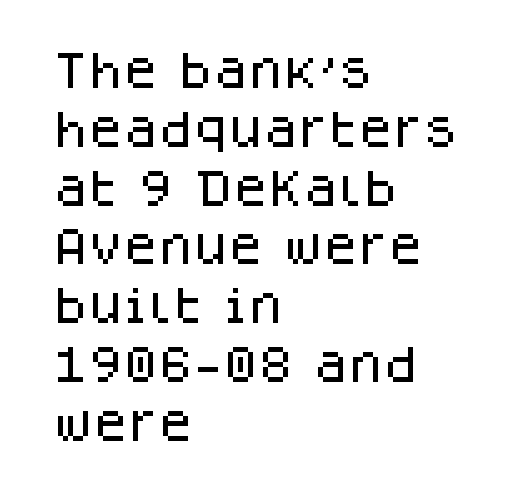
The image shows 40 px sans-serif type, upright; set left-aligned, normal line spacing (1.47x), normal letter spacing, not underlined; low stroke contrast and a large x-height.
